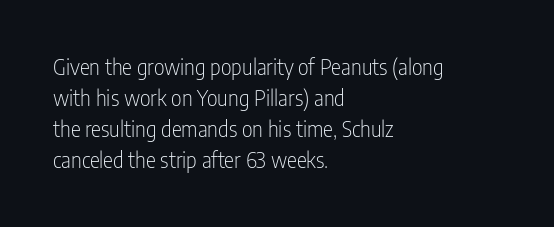
Q: Is the text bold? A: No.
Q: Is the text italic (slanted)? A: No, it is upright.
Q: Is the text underlined? A: No.
Q: How is the paragraph aligned? A: Left-aligned.
Q: Is the spacing between letters normal or unusually wide? A: Normal.
Q: Is the spacing between lines tight, normal or loose? A: Normal.
